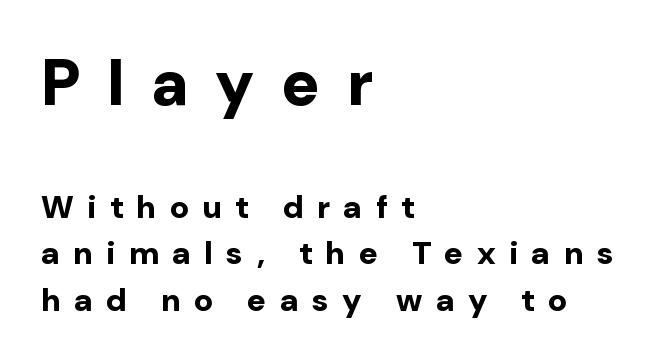
The image shows 64 px bold sans-serif type, upright; set left-aligned, normal line spacing (1.46x), unusually wide letter spacing (+0.42 em), not underlined; the first (top) block is 2.0x larger; low stroke contrast and a medium x-height.
